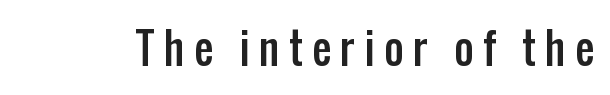
Q: Is the text italic (slanted)? A: No, it is upright.
Q: Is the typeface a serif or a sans-serif typeface? A: Sans-serif.
Q: Is the text underlined? A: No.
Q: Is the spacing between letters normal or unusually wide? A: Unusually wide.
Q: Width (condensed, normal, or wide)? A: Condensed.
Q: Stroke contrast? A: Low.
Q: x-height? A: Medium.
Q: Monospaced? A: No.
